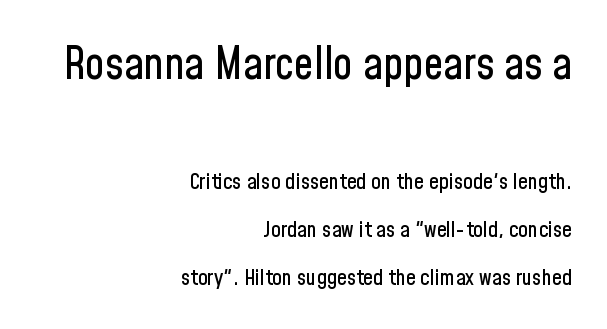
Q: Is the text italic (slanted)? A: No, it is upright.
Q: Is the typeface a serif or a sans-serif typeface? A: Sans-serif.
Q: Is the text underlined? A: No.
Q: How is the paragraph aligned? A: Right-aligned.
Q: Is the spacing between letters normal or unusually wide? A: Normal.
Q: Is the spacing between lines tight, normal or loose? A: Loose.
Q: Which block of text is set in a larger size, the first (top) or the second (bottom)? A: The first (top) one.
Q: Width (condensed, normal, or wide)? A: Condensed.
Q: Stroke contrast? A: Low.
Q: x-height? A: Medium.
Q: Monospaced? A: No.
